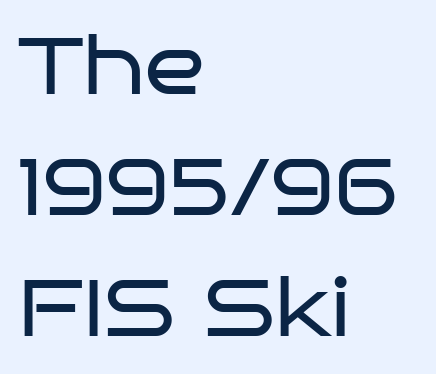
Just letters on the line, the space beneath them empty. There is no visible air inserted between adjacent glyphs. The passage shown is typed in a proportional face where columns would drift. Is the type heavy? It reads as light-to-regular instead. The type family on display is of the sans-serif kind. These lines stack with their left ends in a neat column.
